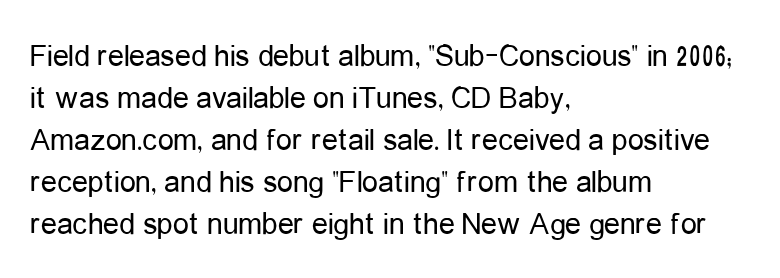
Q: Is the text bold? A: No.
Q: Is the text italic (slanted)? A: No, it is upright.
Q: Is the typeface a serif or a sans-serif typeface? A: Sans-serif.
Q: Is the text underlined? A: No.
Q: How is the paragraph aligned? A: Left-aligned.
Q: Is the spacing between letters normal or unusually wide? A: Normal.
Q: Is the spacing between lines tight, normal or loose? A: Normal.
Q: Width (condensed, normal, or wide)? A: Condensed.
Q: Stroke contrast? A: Low.
Q: x-height? A: Medium.
Q: Monospaced? A: No.
